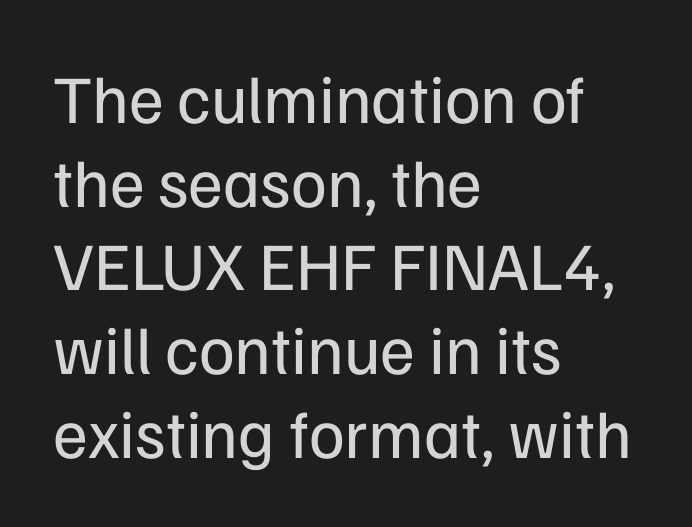
In terms of letterform style, serifs are entirely absent. Caption: face not bold, strokes unweighted. The face used here is rendered with its standard letterfit. The setting favours the left margin, as ordinary paragraphs usually do.
